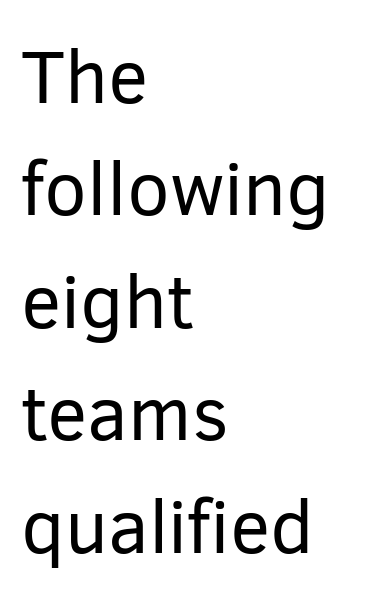
{"serif": "no", "italic": "no", "bold": "no", "weight": "regular", "width": "normal", "stroke_contrast": "low", "x_height": "medium", "monospaced": "no", "underline": "no", "align": "left", "line_spacing": "normal", "line_spacing_ratio": 1.48, "letter_spacing": "normal", "letter_spacing_em": 0.0, "glyph_px": 76}
